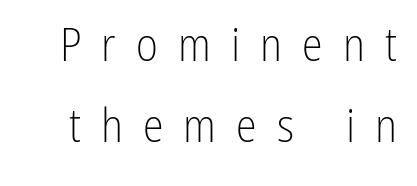
The image shows 47 px light, condensed sans-serif type, upright; set line spacing 1.73x, unusually wide letter spacing (+0.43 em), not underlined; low stroke contrast and a medium x-height.
